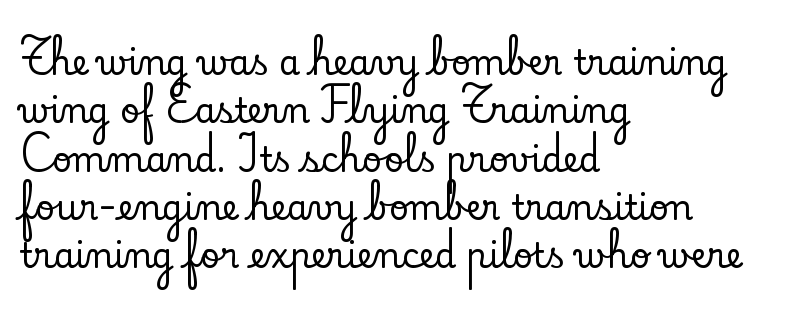
The image shows 34 px serif type, upright; set left-aligned, normal line spacing (1.42x), normal letter spacing, not underlined; low stroke contrast and a small x-height.
